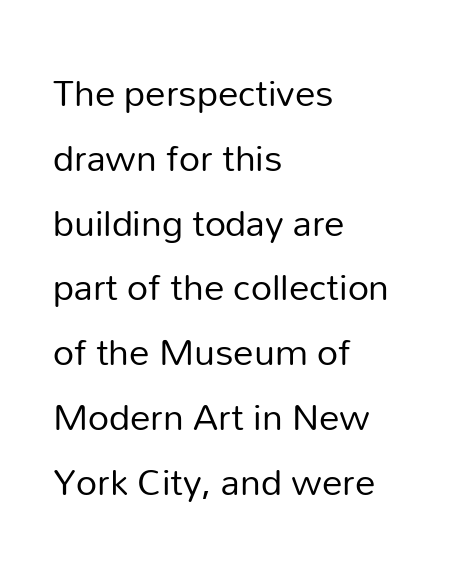
{"serif": "no", "italic": "no", "bold": "no", "weight": "regular", "width": "normal", "stroke_contrast": "low", "x_height": "medium", "monospaced": "no", "underline": "no", "align": "left", "line_spacing": "normal", "line_spacing_ratio": 1.58, "letter_spacing": "normal", "letter_spacing_em": 0.0, "glyph_px": 41}
